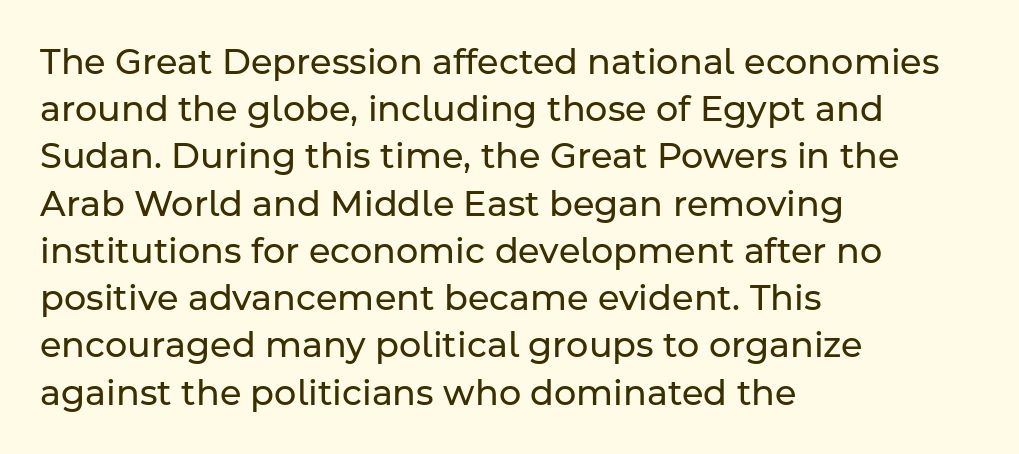
The image shows 35 px regular-weight sans-serif type, upright; set left-aligned, normal line spacing (1.35x), normal letter spacing, not underlined; low stroke contrast and a medium x-height.
